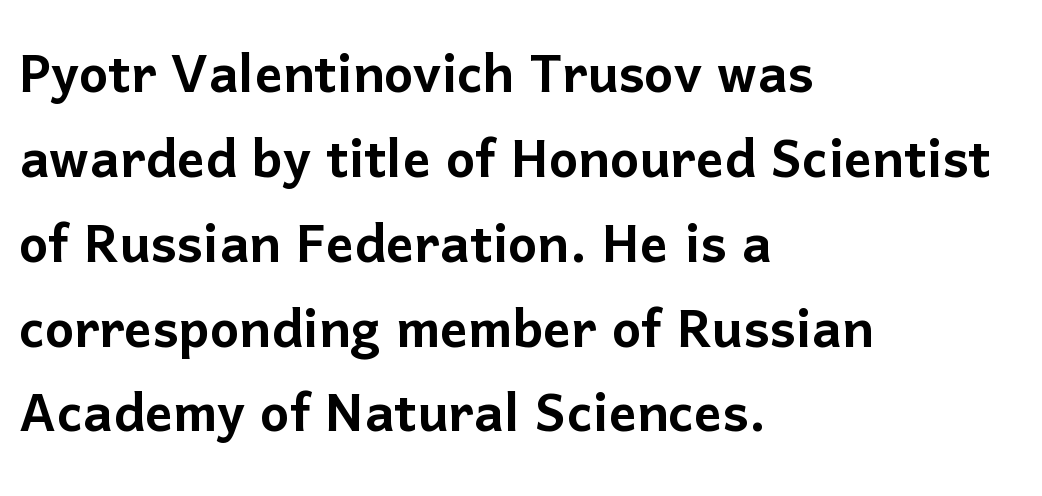
Has an underline been added? It has not. When letters stand straight like this, we call the style roman or upright. Reading down the block, your eye returns to a fixed left position each line. Spacing verdict: proportional, widths tailored to each character. Regarding serifs, this sample does without them. Honestly, the letter spacing is just normal — you wouldn't notice it.
